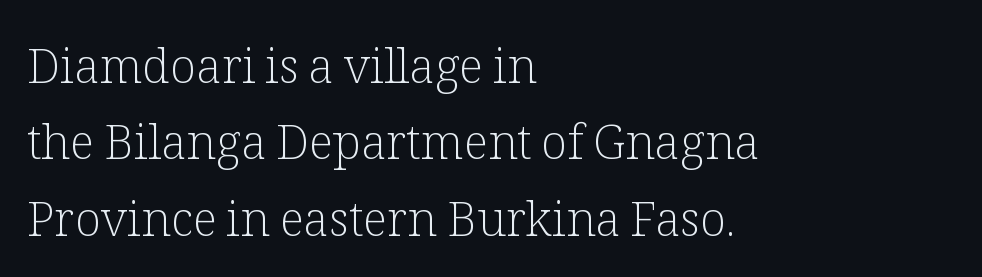
Reading down the block, your eye returns to a fixed left position each line. Normally led — the rows are evenly, conventionally spaced. Nope, not italic — everything's standing straight. Is the type heavy? It reads as light-to-regular instead.
